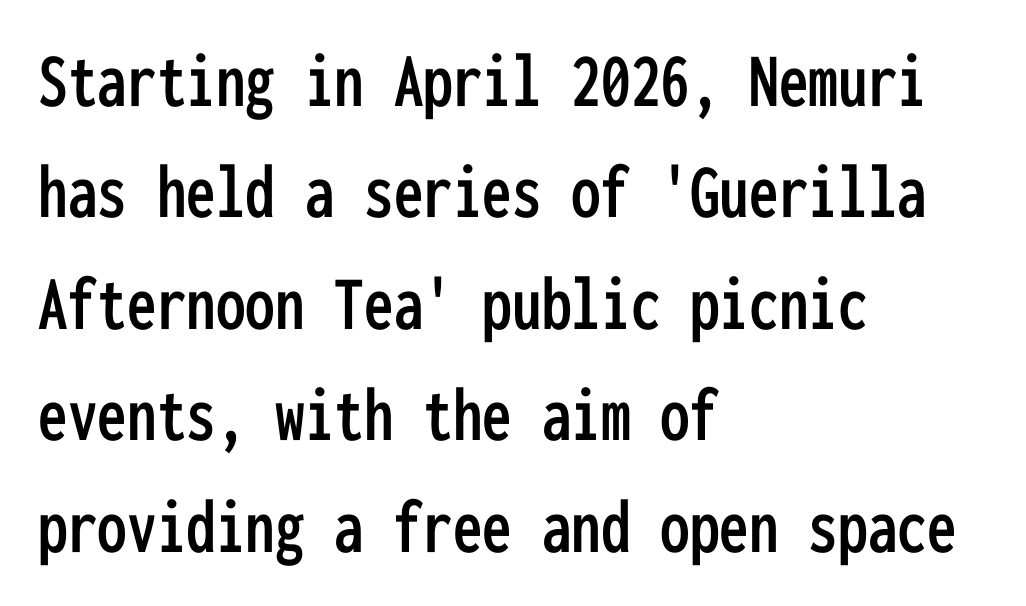
Q: Is the text italic (slanted)? A: No, it is upright.
Q: Is the typeface a serif or a sans-serif typeface? A: Sans-serif.
Q: Is the text underlined? A: No.
Q: How is the paragraph aligned? A: Left-aligned.
Q: Is the spacing between letters normal or unusually wide? A: Normal.
Q: Is the spacing between lines tight, normal or loose? A: Normal.
Q: Width (condensed, normal, or wide)? A: Condensed.
Q: Stroke contrast? A: Low.
Q: x-height? A: Medium.
Q: Monospaced? A: Yes.
